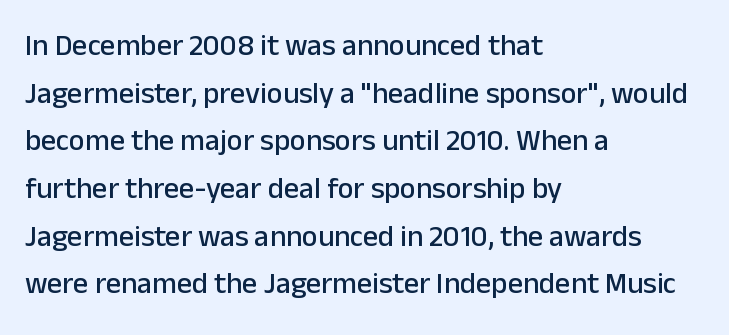
Q: Is the text italic (slanted)? A: No, it is upright.
Q: Is the typeface a serif or a sans-serif typeface? A: Sans-serif.
Q: Is the text underlined? A: No.
Q: How is the paragraph aligned? A: Left-aligned.
Q: Is the spacing between letters normal or unusually wide? A: Normal.
Q: Is the spacing between lines tight, normal or loose? A: Normal.
Q: Width (condensed, normal, or wide)? A: Normal.
Q: Stroke contrast? A: Low.
Q: x-height? A: Medium.
Q: Monospaced? A: No.
